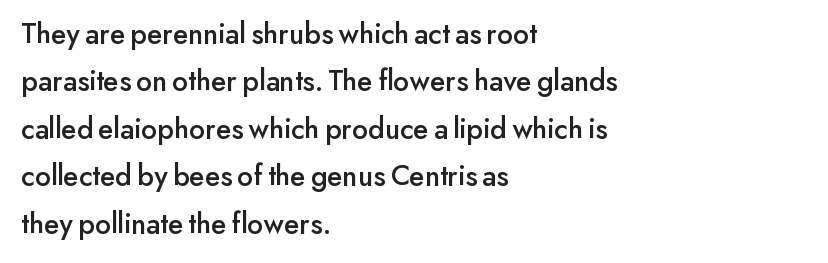
The face used here is proportionally spaced, like ordinary book or web type. Notice how the stems are strictly vertical — no italics here. If you drew a ruler down the left edge, every line would touch it. Honestly, there is no underline to notice here at all. Stroke terminals: plain, sans-serif.
